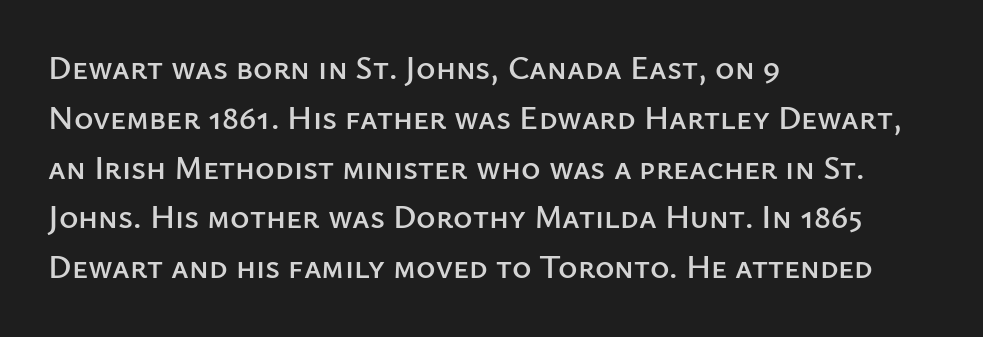
Proportional: the letters do not fall into vertical columns. A typesetter would call this leading conventional body-copy spacing. Underlining? Definitely not there. Designer's note — italics off, roman on. A classic flush-left, rag-right setting is used for this passage. What stands out about the letter spacing? Nothing — it is the standard amount.
